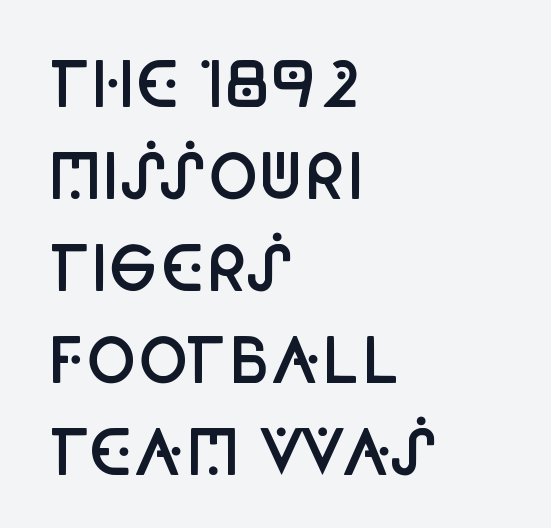
Each word holds together tightly as a unit, with standard inter-letter gaps. The words here are not underlined. What weight is shown? A semibold, between regular and bold. The rendering shows plain stroke endings on the letterforms — a sans-serif design. The face used here is proportionally spaced, like ordinary book or web type.
